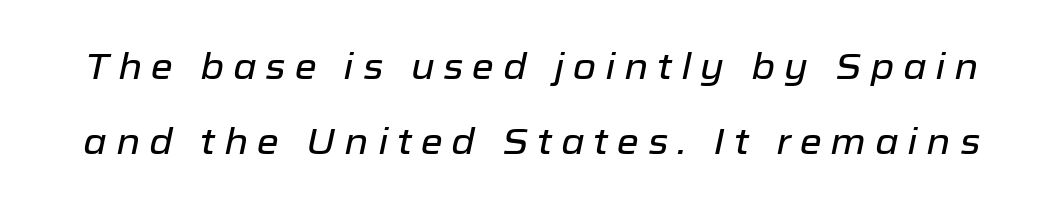
{"italic": "yes", "lean": "right", "slant_degrees": 12, "width": "normal", "stroke_contrast": "low", "x_height": "medium", "monospaced": "no", "underline": "no", "line_spacing": "loose", "line_spacing_ratio": 2.07, "letter_spacing": "wide", "letter_spacing_em": 0.24, "glyph_px": 36}
